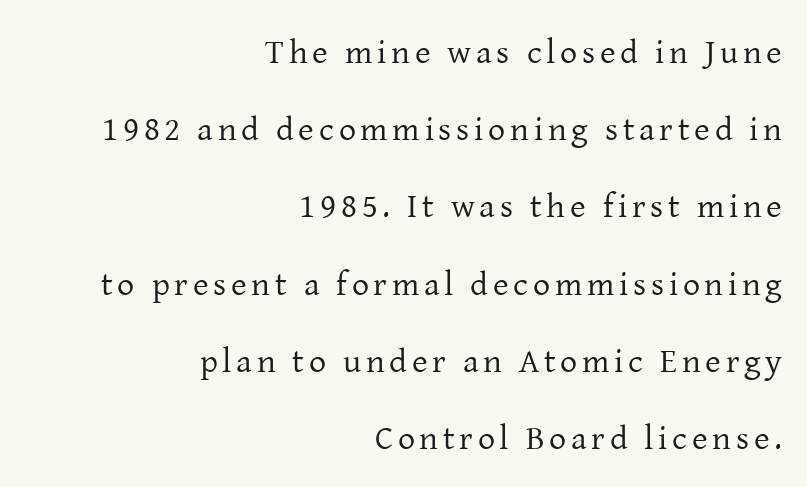
{"serif": "yes", "italic": "no", "bold": "no", "weight": "regular", "width": "normal", "stroke_contrast": "low", "x_height": "medium", "monospaced": "no", "underline": "no", "align": "right", "line_spacing": "loose", "line_spacing_ratio": 2.27, "glyph_px": 34}
